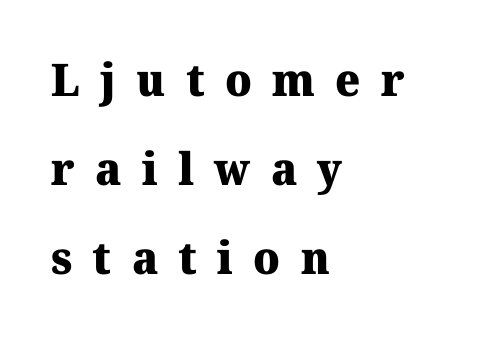
The image shows 45 px heavy serif type, upright; set left-aligned, loose line spacing (1.98x), unusually wide letter spacing (+0.45 em), not underlined; medium stroke contrast and a medium x-height.
